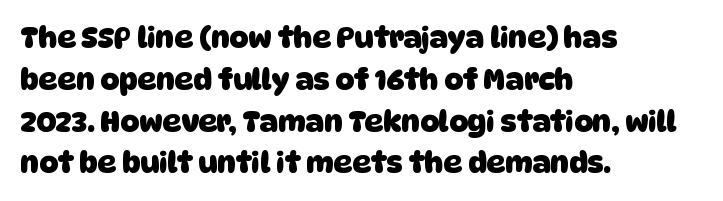
Regarding serifs, this sample does without them. A full-strength bold gives these letters their thick strokes. These lines are rendered in a variable-pitch font. Underline: absent. The horizontal fit of the characters is conventional and even. Baseline-to-baseline distance is the conventional proportion of letter height.
